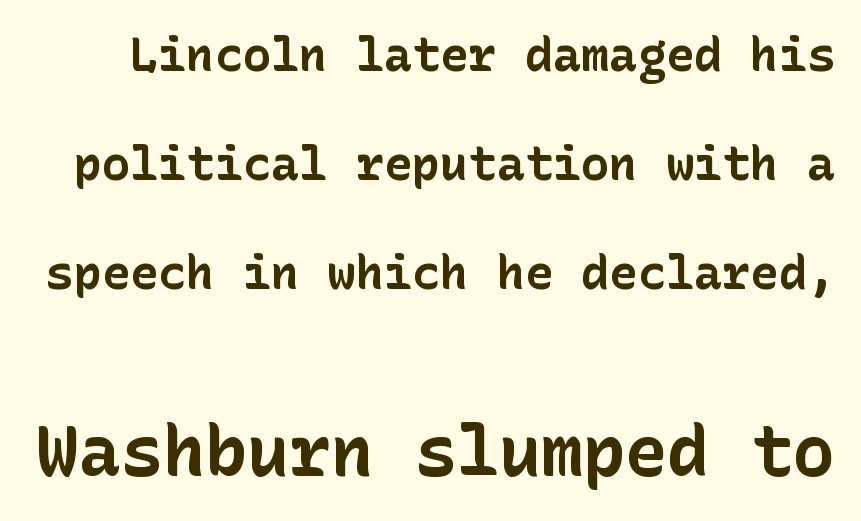
The image shows 70 px bold sans-serif type, upright; set loose line spacing (2.32x), normal letter spacing, not underlined; the second (bottom) block is 1.49x larger; low stroke contrast and a medium x-height.
